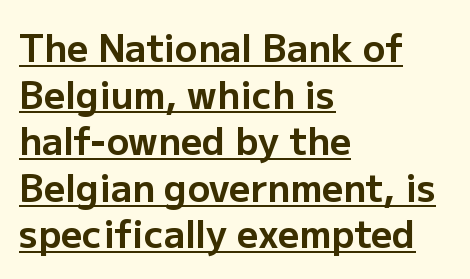
The image shows 37 px bold sans-serif type, upright; set left-aligned, normal line spacing (1.26x), normal letter spacing, underlined; low stroke contrast and a medium x-height.
